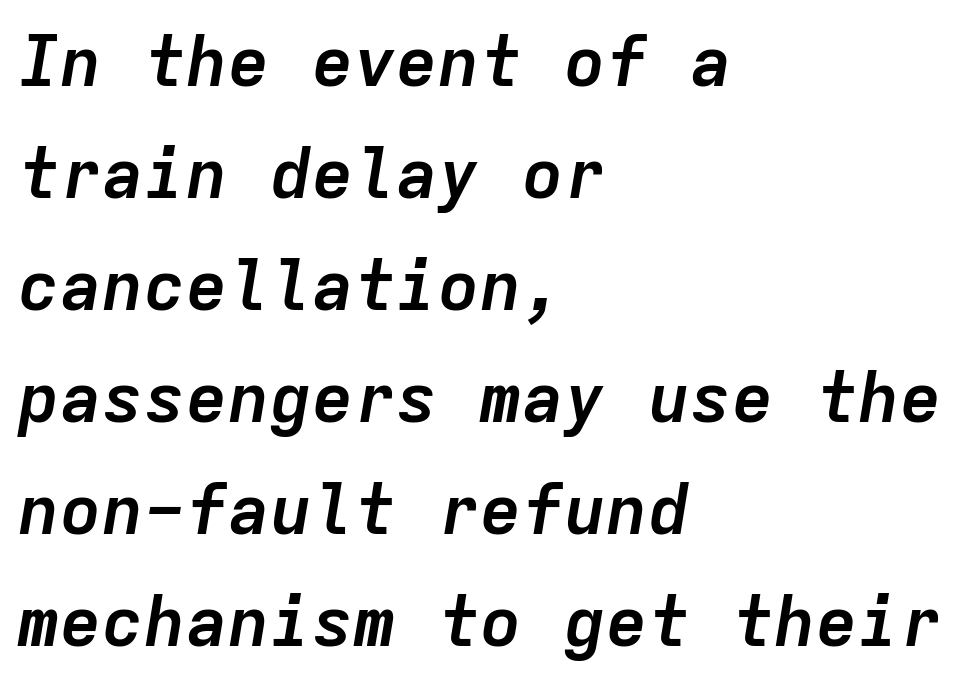
The image shows 70 px semibold type, italic (leaning right), monospaced; set left-aligned, normal line spacing (1.6x), normal letter spacing, not underlined; low stroke contrast and a medium x-height.
